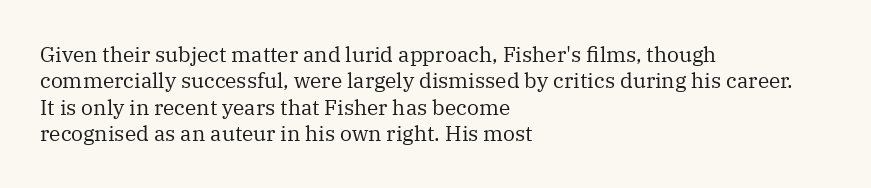
The rendering uses a moderate line-height, typical for paragraphs. Only glyphs here, with clear space below each row. The passage is arranged the way most books set body copy — flush left. Spacing between characters is what you'd get straight out of the box.
